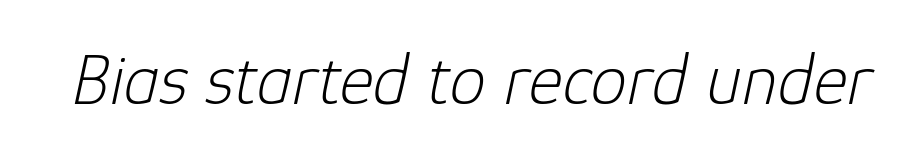
The image shows 73 px light type, italic (leaning right); set normal letter spacing, not underlined; low stroke contrast and a medium x-height.
